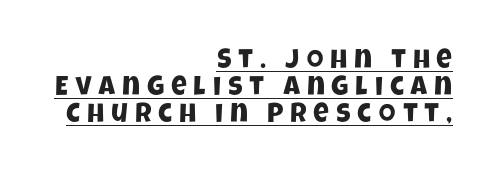
Q: Is the text underlined? A: Yes.
Q: How is the paragraph aligned? A: Right-aligned.
Q: Is the spacing between letters normal or unusually wide? A: Unusually wide.
Q: Is the spacing between lines tight, normal or loose? A: Tight.
